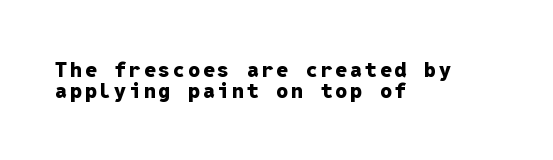
The image shows 21 px bold type, upright; set left-aligned, tight line spacing (0.98x), not underlined.
